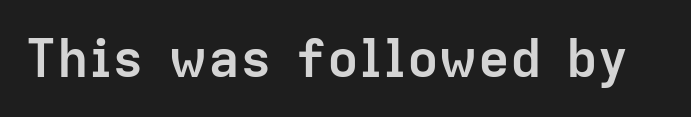
The typography opts for an upright posture over an oblique one. You could call the tracking neutral — neither tight nor loose. The typeface chosen for these lines omits serifs. A full-strength bold gives these letters their thick strokes.
